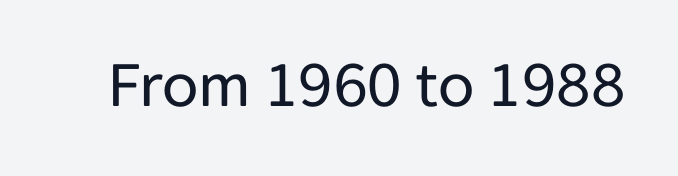
The image shows 67 px regular-weight sans-serif type, upright; set normal letter spacing, not underlined; low stroke contrast and a medium x-height.
